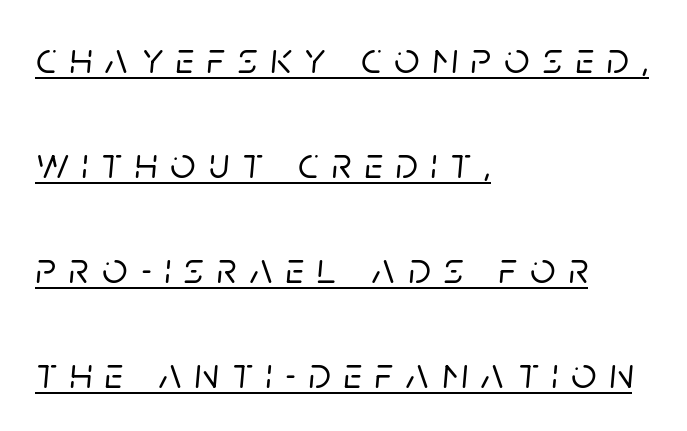
Q: Is the text italic (slanted)? A: Yes, it leans right by about 5 degrees.
Q: Is the text underlined? A: Yes.
Q: How is the paragraph aligned? A: Left-aligned.
Q: Is the spacing between letters normal or unusually wide? A: Unusually wide.
Q: Is the spacing between lines tight, normal or loose? A: Loose.
Q: Width (condensed, normal, or wide)? A: Normal.
Q: Stroke contrast? A: Low.
Q: x-height? A: Large.
Q: Monospaced? A: No.
